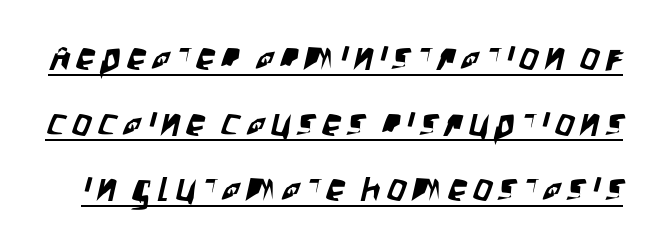
The image shows 38 px condensed sans-serif type; set line spacing 1.73x, underlined; low stroke contrast and a large x-height.
